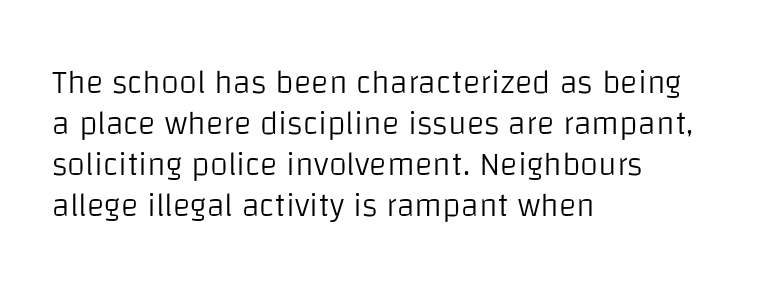
Q: Is the text bold? A: No.
Q: Is the text italic (slanted)? A: No, it is upright.
Q: Is the typeface a serif or a sans-serif typeface? A: Sans-serif.
Q: Is the text underlined? A: No.
Q: How is the paragraph aligned? A: Left-aligned.
Q: Is the spacing between letters normal or unusually wide? A: Normal.
Q: Width (condensed, normal, or wide)? A: Normal.
Q: Stroke contrast? A: Low.
Q: x-height? A: Large.
Q: Monospaced? A: No.
